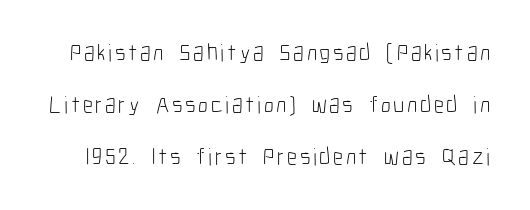
The image shows 24 px text type, upright; set loose line spacing (2.17x), not underlined.
